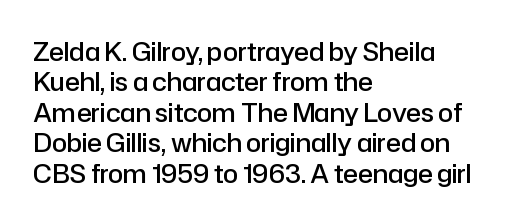
{"italic": "no", "bold": "semi", "underline": "no", "align": "left", "line_spacing_ratio": 1.22, "letter_spacing": "normal", "letter_spacing_em": 0.0, "glyph_px": 25}
